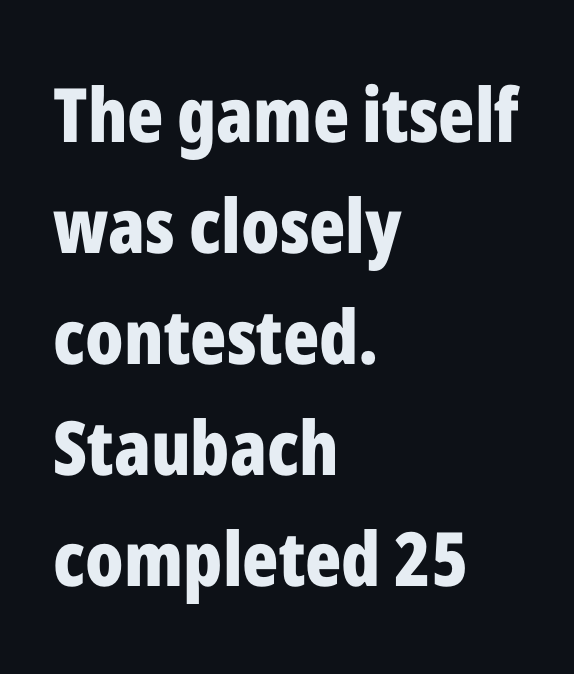
Q: Is the text bold? A: Yes.
Q: Is the text italic (slanted)? A: No, it is upright.
Q: Is the typeface a serif or a sans-serif typeface? A: Sans-serif.
Q: Is the text underlined? A: No.
Q: How is the paragraph aligned? A: Left-aligned.
Q: Is the spacing between letters normal or unusually wide? A: Normal.
Q: Is the spacing between lines tight, normal or loose? A: Normal.
Q: Width (condensed, normal, or wide)? A: Condensed.
Q: Stroke contrast? A: Low.
Q: x-height? A: Medium.
Q: Monospaced? A: No.
